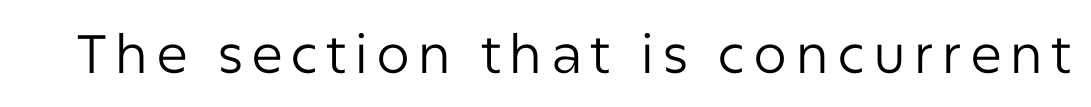
Every character sits straight up, as roman type does. These glyphs show unthickened strokes, regular width or finer. You could not count columns in this text — the font is proportionally spaced. The space directly below the letters is spotless.
